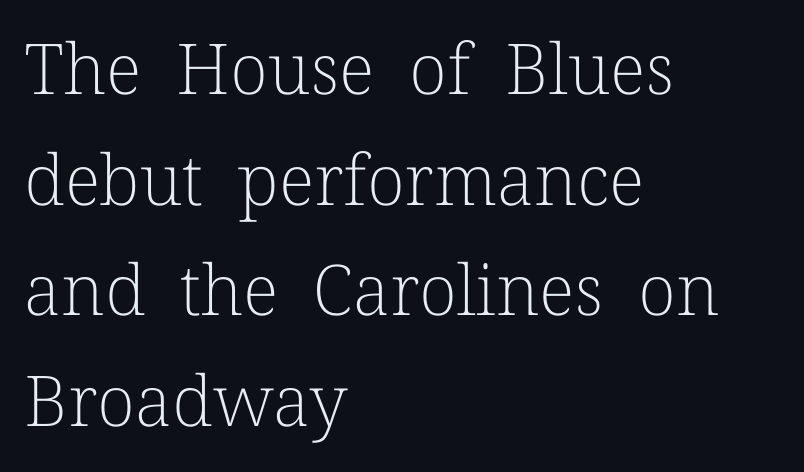
{"serif": "yes", "italic": "no", "bold": "no", "weight": "light", "width": "normal", "stroke_contrast": "low", "x_height": "medium", "monospaced": "no", "underline": "no", "align": "left", "line_spacing": "normal", "line_spacing_ratio": 1.58, "letter_spacing": "normal", "letter_spacing_em": 0.0, "glyph_px": 70}
